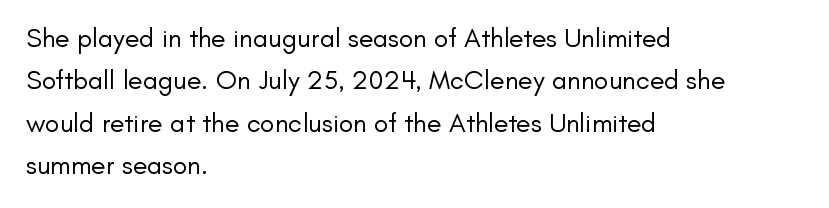
Characters follow at the spacing the type designer built in. Where is the straight margin? On the left. Weight: regular or lighter. Check the space under the baseline: it is left empty. Each new line begins a customary step beneath the previous one.
